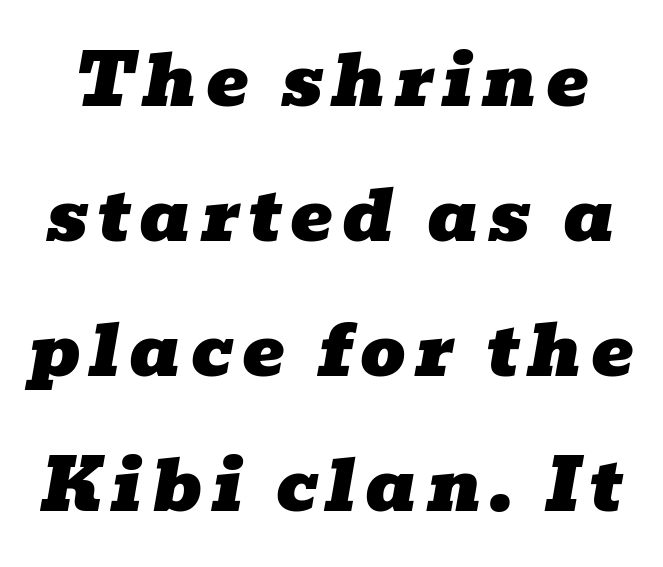
The typography opts for an oblique posture over an upright one. The area under the type is left untouched. These lines are rendered in a variable-pitch font. The type family on display is of the serif kind.
